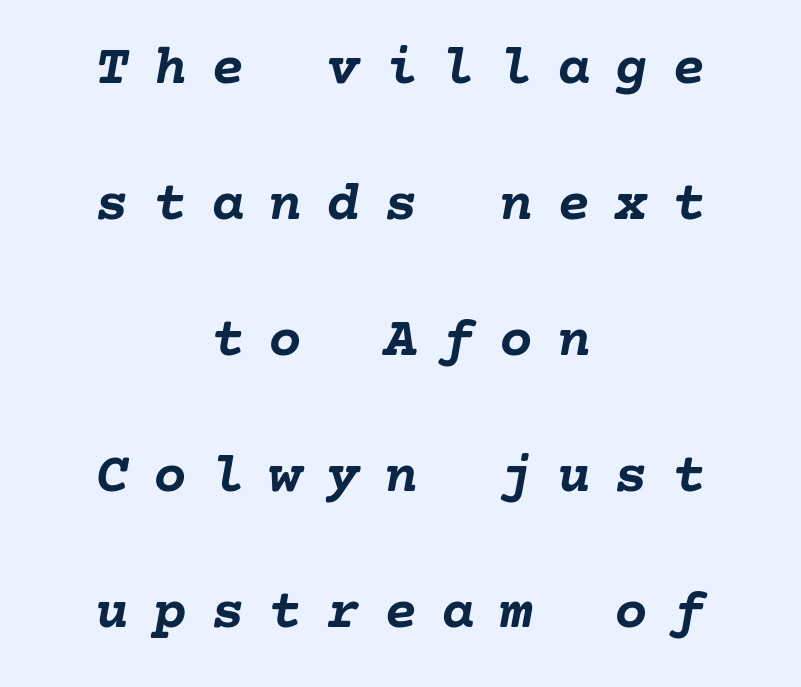
Q: Is the text bold? A: Yes.
Q: Is the text italic (slanted)? A: Yes, it leans right by about 10 degrees.
Q: Is the text underlined? A: No.
Q: How is the paragraph aligned? A: Centered.
Q: Is the spacing between letters normal or unusually wide? A: Unusually wide.
Q: Is the spacing between lines tight, normal or loose? A: Loose.
Q: Width (condensed, normal, or wide)? A: Normal.
Q: Stroke contrast? A: Low.
Q: x-height? A: Medium.
